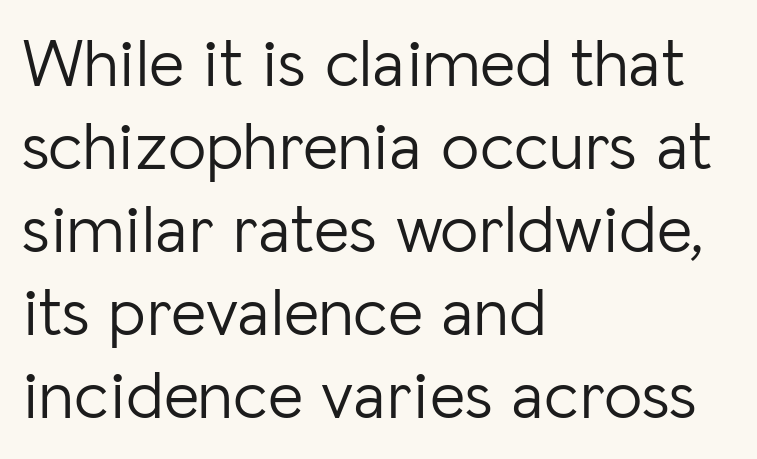
{"serif": "no", "italic": "no", "bold": "no", "weight": "light", "width": "normal", "stroke_contrast": "low", "x_height": "medium", "monospaced": "no", "underline": "no", "align": "left", "line_spacing_ratio": 1.22, "letter_spacing": "normal", "letter_spacing_em": 0.0, "glyph_px": 68}
